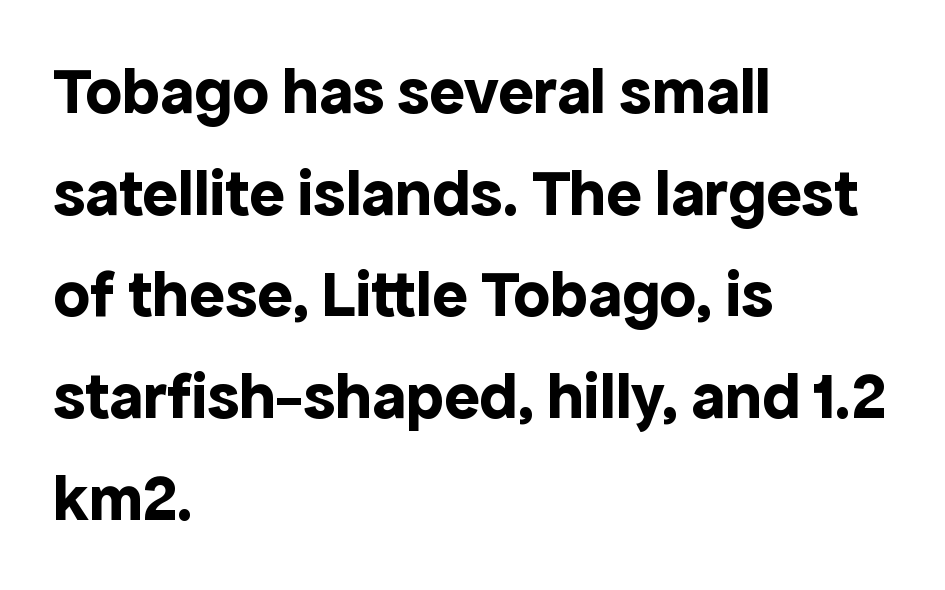
{"serif": "no", "italic": "no", "bold": "yes", "weight": "bold", "width": "normal", "x_height": "medium", "monospaced": "no", "underline": "no", "align": "left", "line_spacing": "normal", "line_spacing_ratio": 1.54, "letter_spacing": "normal", "letter_spacing_em": 0.0, "glyph_px": 66}
